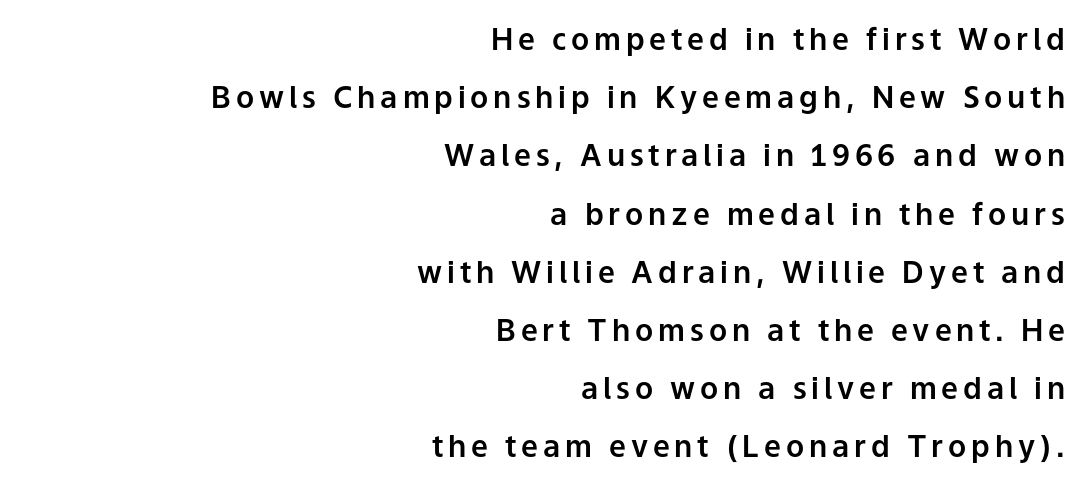
Q: Is the text italic (slanted)? A: No, it is upright.
Q: Is the typeface a serif or a sans-serif typeface? A: Sans-serif.
Q: Is the text underlined? A: No.
Q: How is the paragraph aligned? A: Right-aligned.
Q: Is the spacing between lines tight, normal or loose? A: Loose.
Q: Width (condensed, normal, or wide)? A: Normal.
Q: Stroke contrast? A: Low.
Q: x-height? A: Medium.
Q: Monospaced? A: No.
